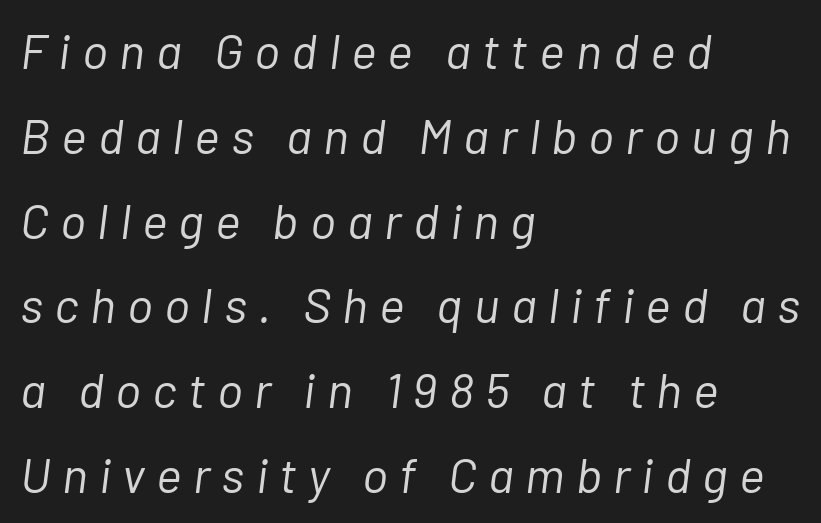
The image shows 49 px light type, italic (leaning right); set left-aligned, line spacing 1.73x, unusually wide letter spacing (+0.23 em), not underlined; low stroke contrast and a medium x-height.
